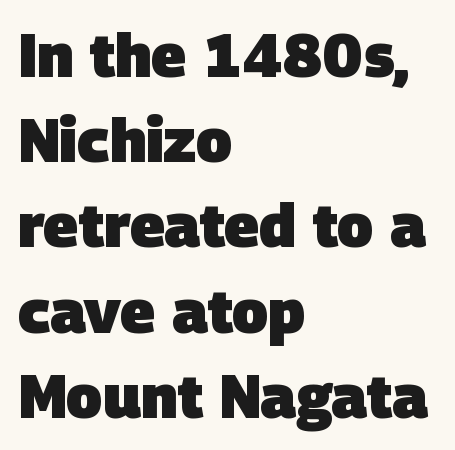
Q: Is the text bold? A: Yes.
Q: Is the typeface a serif or a sans-serif typeface? A: Sans-serif.
Q: Is the text underlined? A: No.
Q: How is the paragraph aligned? A: Left-aligned.
Q: Is the spacing between letters normal or unusually wide? A: Normal.
Q: Is the spacing between lines tight, normal or loose? A: Normal.
Q: Width (condensed, normal, or wide)? A: Normal.
Q: Stroke contrast? A: Low.
Q: x-height? A: Large.
Q: Monospaced? A: No.
